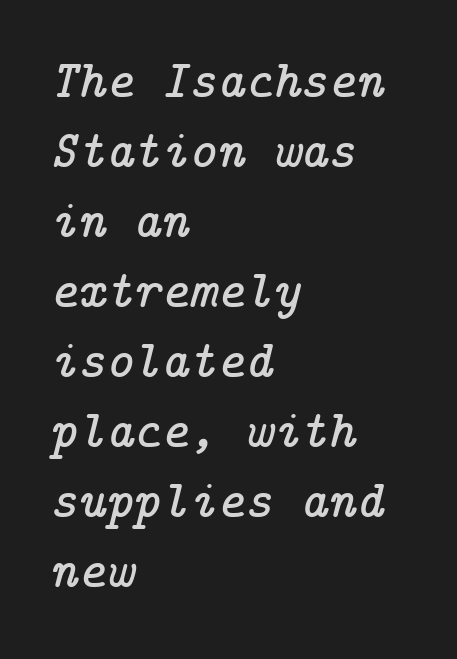
Q: Is the text italic (slanted)? A: Yes, it leans right by about 14 degrees.
Q: Is the typeface a serif or a sans-serif typeface? A: Serif.
Q: Is the text underlined? A: No.
Q: How is the paragraph aligned? A: Left-aligned.
Q: Is the spacing between letters normal or unusually wide? A: Normal.
Q: Is the spacing between lines tight, normal or loose? A: Normal.
Q: Width (condensed, normal, or wide)? A: Normal.
Q: Stroke contrast? A: Low.
Q: x-height? A: Medium.
